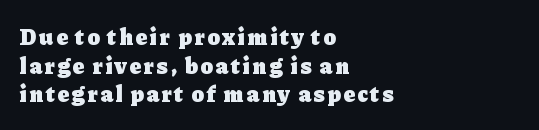
The image shows 23 px bold type, upright; set left-aligned, line spacing 1.24x, not underlined.
